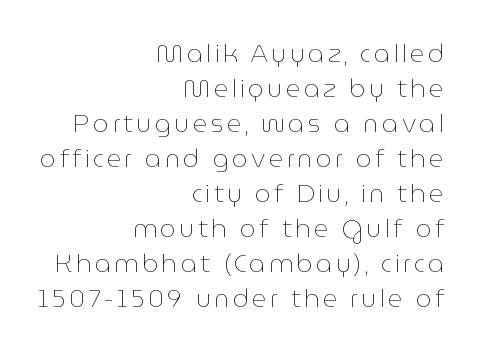
Q: Is the text bold? A: No.
Q: Is the text italic (slanted)? A: No, it is upright.
Q: Is the text underlined? A: No.
Q: How is the paragraph aligned? A: Right-aligned.
Q: Is the spacing between lines tight, normal or loose? A: Normal.
